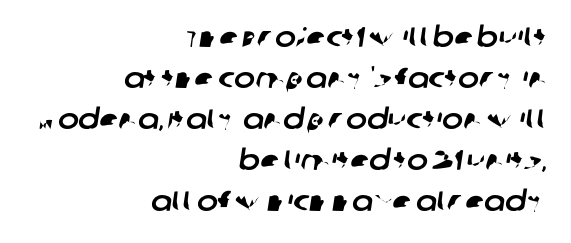
{"serif": "no", "width": "normal", "stroke_contrast": "low", "x_height": "large", "monospaced": "no", "underline": "no", "align": "right", "line_spacing": "normal", "line_spacing_ratio": 1.46, "letter_spacing": "normal", "letter_spacing_em": 0.0, "glyph_px": 28}
